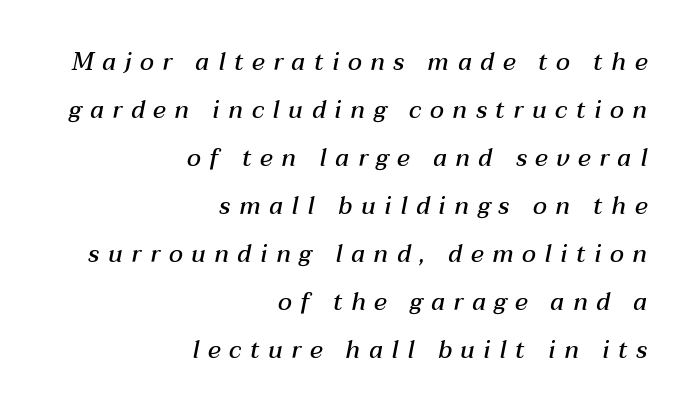
The image shows 24 px text type, italic (leaning right); set right-aligned, loose line spacing (2.0x), unusually wide letter spacing (+0.36 em), not underlined.
